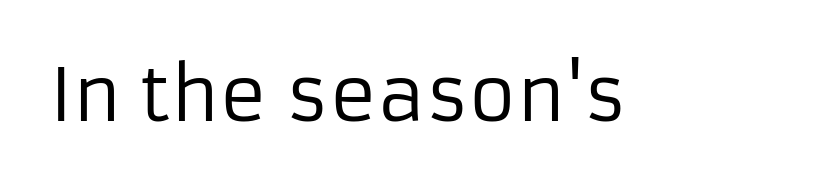
{"serif": "no", "italic": "no", "bold": "no", "weight": "regular", "width": "normal", "stroke_contrast": "low", "x_height": "medium", "monospaced": "no", "underline": "no", "letter_spacing": "normal", "letter_spacing_em": 0.0, "glyph_px": 73}
